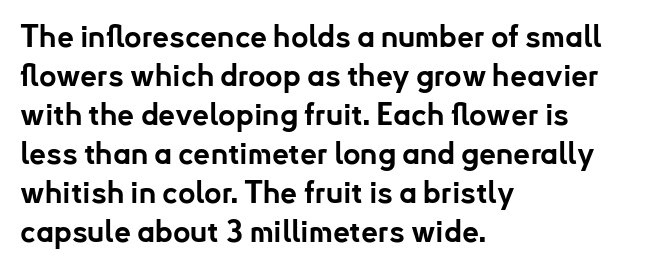
Q: Is the text bold? A: Yes.
Q: Is the text italic (slanted)? A: No, it is upright.
Q: Is the typeface a serif or a sans-serif typeface? A: Sans-serif.
Q: Is the text underlined? A: No.
Q: How is the paragraph aligned? A: Left-aligned.
Q: Is the spacing between letters normal or unusually wide? A: Normal.
Q: Is the spacing between lines tight, normal or loose? A: Normal.
Q: Width (condensed, normal, or wide)? A: Normal.
Q: Stroke contrast? A: Low.
Q: x-height? A: Small.
Q: Monospaced? A: No.
